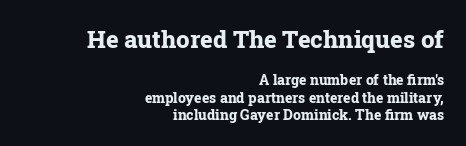
{"italic": "no", "bold": "yes", "underline": "no", "align": "right", "line_spacing_ratio": 1.22, "letter_spacing": "normal", "letter_spacing_em": 0.0, "larger_block": "first", "size_ratio": 1.71, "glyph_px": 24}
